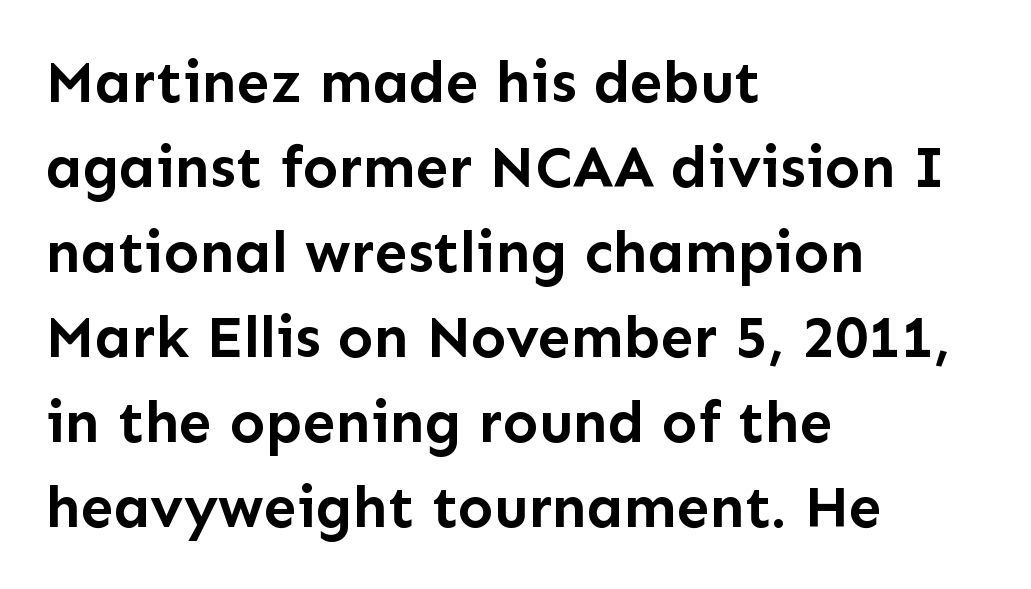
Each letter keeps its own natural width here, so spacing adapts to shape. Standard letterfit; no display-style spreading of the glyphs. If you drew a ruler down the left edge, every line would touch it. Decoration check: the copy has no underline.
